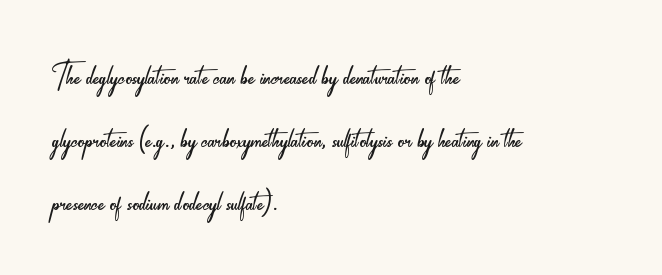
{"serif": "no", "bold": "no", "weight": "light", "width": "condensed", "stroke_contrast": "low", "x_height": "small", "monospaced": "no", "underline": "no", "align": "left", "line_spacing": "normal", "line_spacing_ratio": 1.43, "letter_spacing": "normal", "letter_spacing_em": 0.0, "glyph_px": 44}
